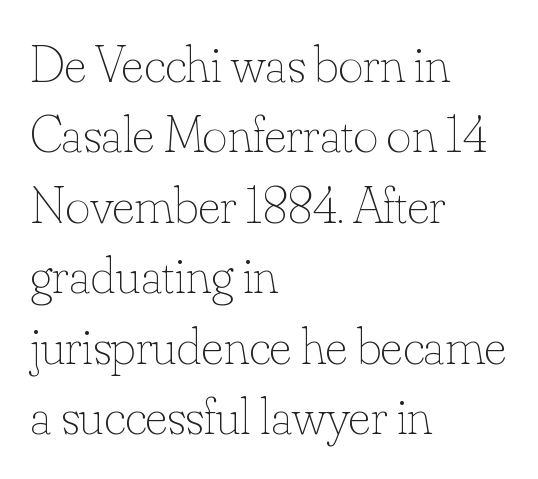
The image shows 53 px thin type, upright; set left-aligned, normal line spacing (1.33x), normal letter spacing, not underlined; low stroke contrast and a small x-height.
